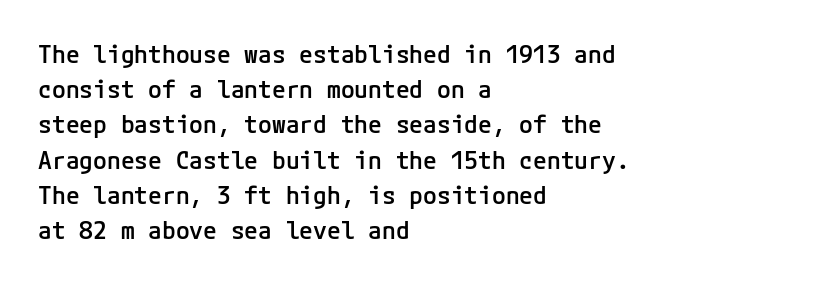
The image shows 25 px text type, upright; set left-aligned, normal line spacing (1.41x), normal letter spacing, not underlined.
